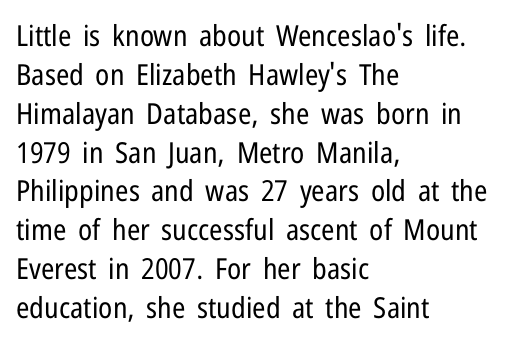
The image shows 29 px regular-weight, condensed sans-serif type, upright; set left-aligned, normal line spacing (1.34x), normal letter spacing, not underlined; low stroke contrast and a medium x-height.
